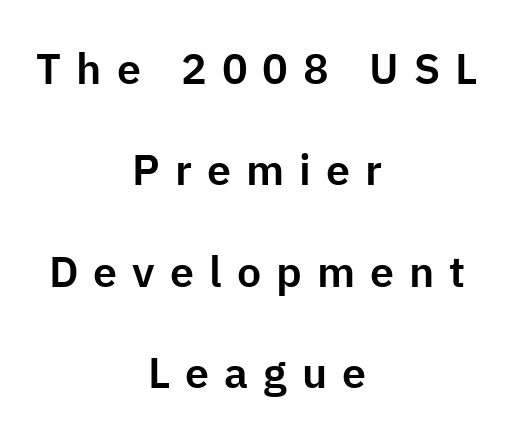
{"serif": "no", "italic": "no", "width": "normal", "stroke_contrast": "low", "x_height": "medium", "monospaced": "no", "underline": "no", "align": "center", "line_spacing": "loose", "line_spacing_ratio": 2.36, "letter_spacing": "wide", "letter_spacing_em": 0.35, "glyph_px": 43}
